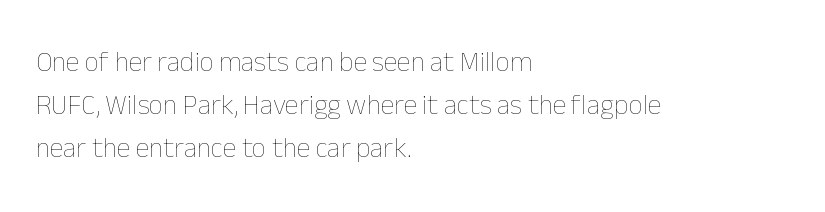
The typesetter chose a ragged-right arrangement here. The face used here is proportionally spaced, like ordinary book or web type. Posture: vertical. Stroke thickness stays within the range of a standard reading face or lighter. Rule under the text: the space is simply empty.
